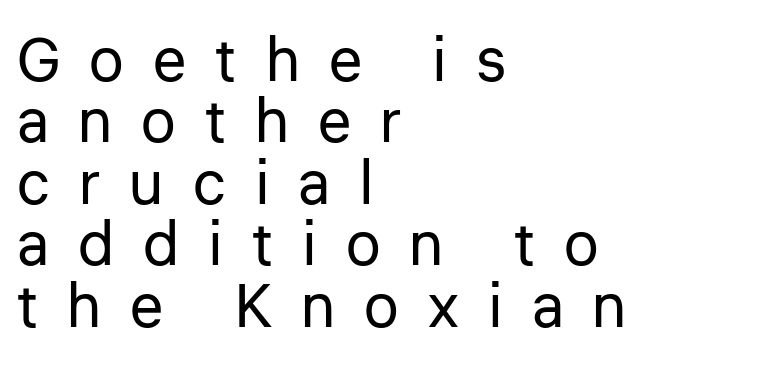
{"serif": "no", "italic": "no", "bold": "no", "weight": "regular", "width": "normal", "stroke_contrast": "low", "x_height": "medium", "monospaced": "no", "underline": "no", "align": "left", "line_spacing": "tight", "line_spacing_ratio": 0.99, "letter_spacing": "wide", "letter_spacing_em": 0.47, "glyph_px": 62}
